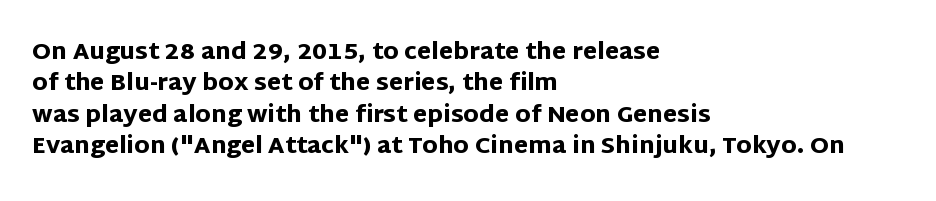
If you drew a line through each stem, it would be perfectly vertical. The face used here has the dense, thick strokes of a bold. All the whitespace from short lines collects on the right. Observe the ordinary spacing: letters are neighbours, not strangers. Rule under the text: the space is simply empty.
